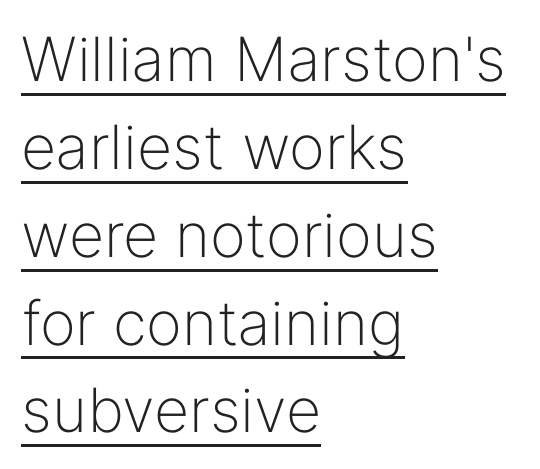
{"serif": "no", "italic": "no", "bold": "no", "weight": "light", "width": "normal", "stroke_contrast": "low", "x_height": "medium", "monospaced": "no", "underline": "yes", "align": "left", "line_spacing": "normal", "line_spacing_ratio": 1.44, "letter_spacing": "normal", "letter_spacing_em": 0.0, "glyph_px": 61}
